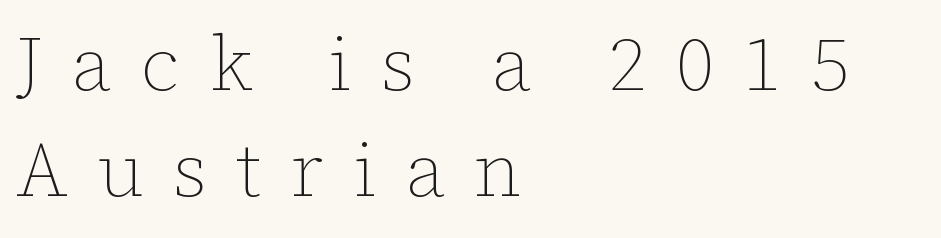
{"italic": "no", "bold": "no", "weight": "thin", "width": "normal", "stroke_contrast": "low", "x_height": "medium", "monospaced": "no", "underline": "no", "align": "left", "line_spacing": "normal", "line_spacing_ratio": 1.4, "letter_spacing": "wide", "letter_spacing_em": 0.38, "glyph_px": 76}
